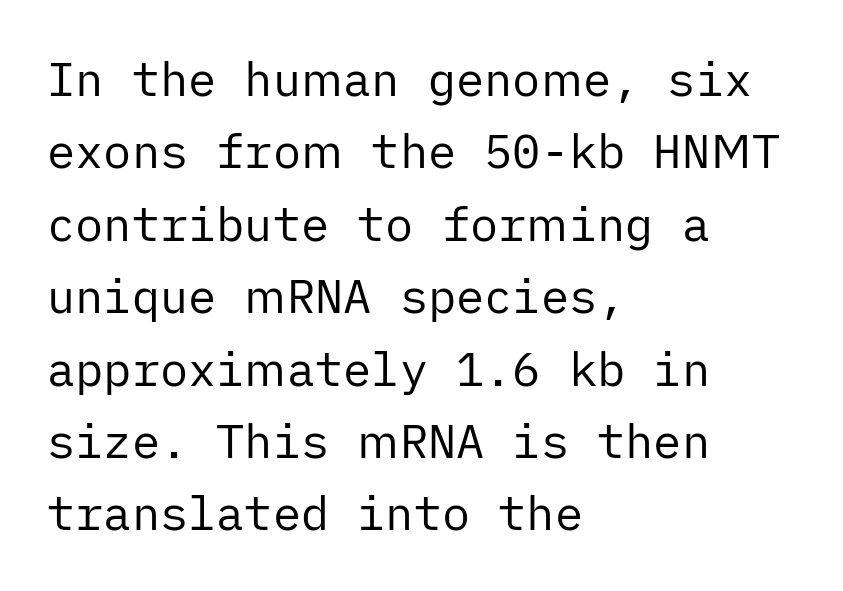
Q: Is the text bold? A: No.
Q: Is the text italic (slanted)? A: No, it is upright.
Q: Is the typeface a serif or a sans-serif typeface? A: Sans-serif.
Q: Is the text underlined? A: No.
Q: How is the paragraph aligned? A: Left-aligned.
Q: Is the spacing between letters normal or unusually wide? A: Normal.
Q: Is the spacing between lines tight, normal or loose? A: Normal.
Q: Width (condensed, normal, or wide)? A: Normal.
Q: Stroke contrast? A: Low.
Q: x-height? A: Medium.
